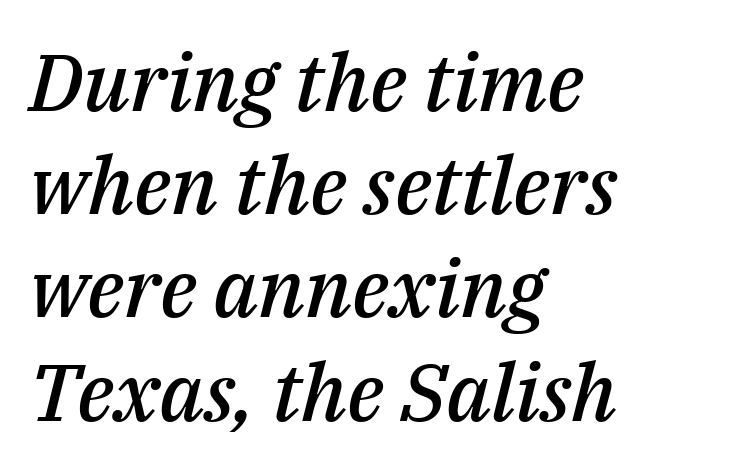
Q: Is the text bold? A: Semi-bold.
Q: Is the text italic (slanted)? A: Yes, it leans right by about 14 degrees.
Q: Is the text underlined? A: No.
Q: How is the paragraph aligned? A: Left-aligned.
Q: Is the spacing between letters normal or unusually wide? A: Normal.
Q: Is the spacing between lines tight, normal or loose? A: Normal.
Q: Width (condensed, normal, or wide)? A: Normal.
Q: Stroke contrast? A: Medium.
Q: x-height? A: Medium.
Q: Monospaced? A: No.
